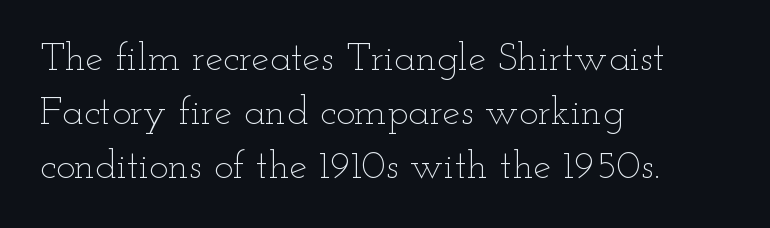
Q: Is the text bold? A: No.
Q: Is the text italic (slanted)? A: No, it is upright.
Q: Is the text underlined? A: No.
Q: How is the paragraph aligned? A: Left-aligned.
Q: Is the spacing between letters normal or unusually wide? A: Normal.
Q: Is the spacing between lines tight, normal or loose? A: Normal.
Q: Width (condensed, normal, or wide)? A: Wide.
Q: Stroke contrast? A: Low.
Q: x-height? A: Small.
Q: Monospaced? A: No.
